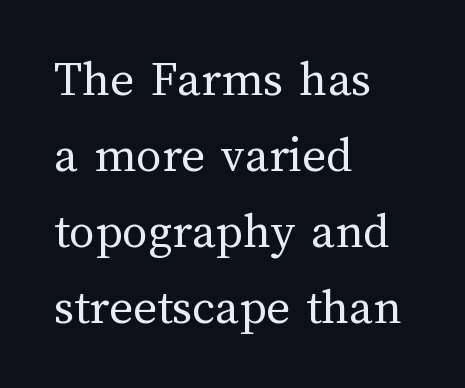
The image shows 51 px regular-weight type, upright; set left-aligned, normal line spacing (1.49x), normal letter spacing, not underlined; medium stroke contrast and a medium x-height.
